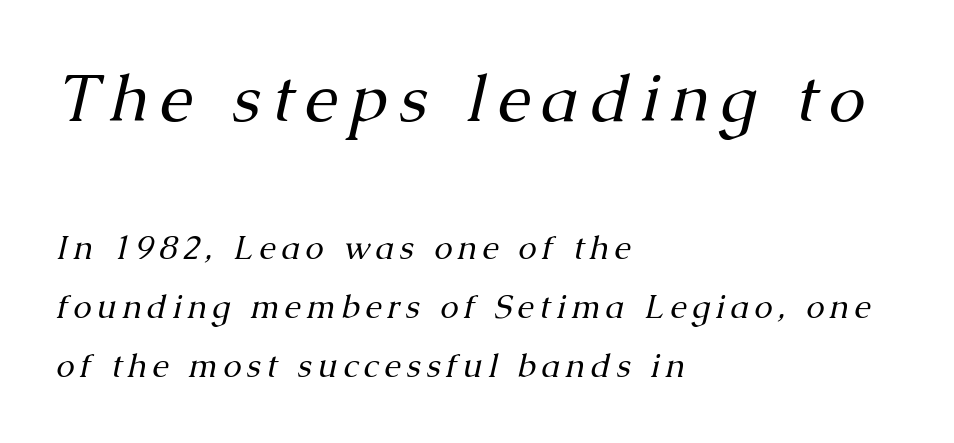
Q: Is the text bold? A: No.
Q: Is the text italic (slanted)? A: Yes, it leans right by about 13 degrees.
Q: Is the typeface a serif or a sans-serif typeface? A: Serif.
Q: Is the text underlined? A: No.
Q: How is the paragraph aligned? A: Left-aligned.
Q: Which block of text is set in a larger size, the first (top) or the second (bottom)? A: The first (top) one.
Q: Width (condensed, normal, or wide)? A: Normal.
Q: Stroke contrast? A: Medium.
Q: x-height? A: Medium.
Q: Monospaced? A: No.
